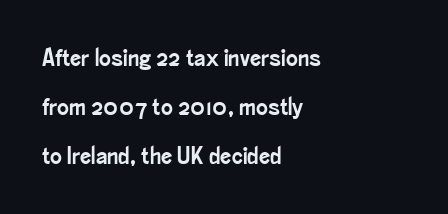
Q: Is the text italic (slanted)? A: No, it is upright.
Q: Is the text underlined? A: No.
Q: How is the paragraph aligned? A: Left-aligned.
Q: Is the spacing between letters normal or unusually wide? A: Normal.
Q: Is the spacing between lines tight, normal or loose? A: Loose.
